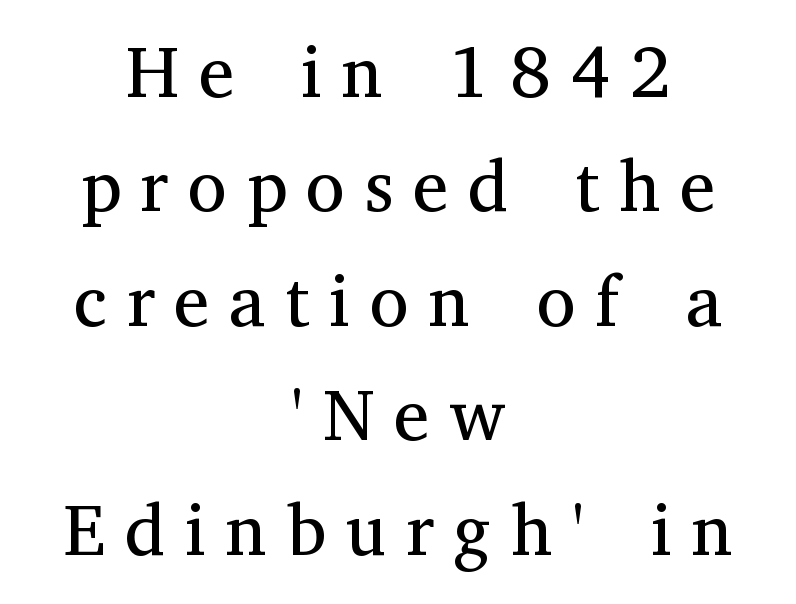
These lines are composed in type with serifs. Compared with typical body copy, the letter spacing here is much looser. A typesetter would mark this as roman, not italic. The vertical gap from one line to the next is medium. The baseline area is clear. If you folded the block vertically in half, each line would mirror itself in length.
